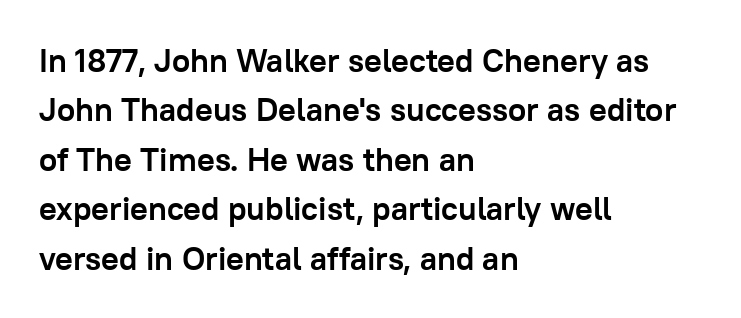
Rows of type keep a routine distance in the vertical direction. This sample uses plain, unmodified letter spacing. In terms of weight, the rendering is a true, heavy bold. These lines are set flush left with a ragged right edge.
